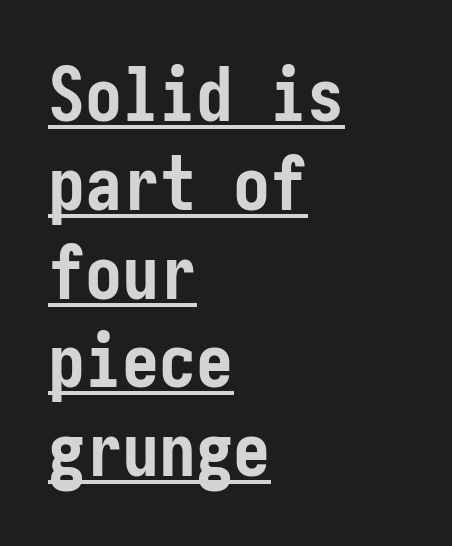
The image shows 74 px semibold, condensed sans-serif type, upright; set left-aligned, line spacing 1.2x, normal letter spacing, underlined; low stroke contrast and a medium x-height.
